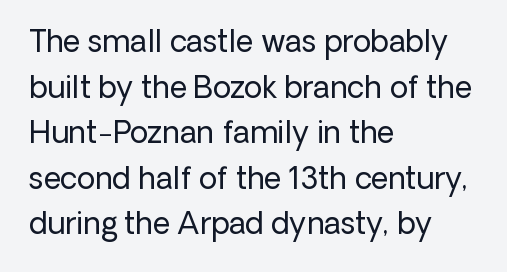
Q: Is the text bold? A: No.
Q: Is the text italic (slanted)? A: No, it is upright.
Q: Is the typeface a serif or a sans-serif typeface? A: Sans-serif.
Q: Is the text underlined? A: No.
Q: How is the paragraph aligned? A: Left-aligned.
Q: Is the spacing between letters normal or unusually wide? A: Normal.
Q: Is the spacing between lines tight, normal or loose? A: Normal.
Q: Width (condensed, normal, or wide)? A: Normal.
Q: Stroke contrast? A: Low.
Q: x-height? A: Medium.
Q: Monospaced? A: No.
